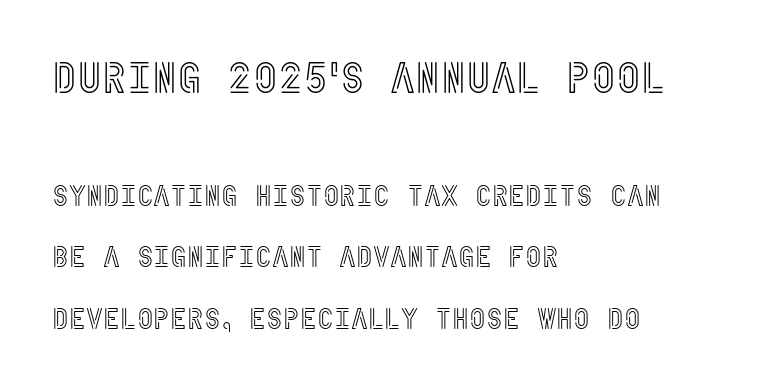
Q: Is the text italic (slanted)? A: No, it is upright.
Q: Is the text underlined? A: No.
Q: How is the paragraph aligned? A: Left-aligned.
Q: Is the spacing between letters normal or unusually wide? A: Normal.
Q: Is the spacing between lines tight, normal or loose? A: Loose.
Q: Which block of text is set in a larger size, the first (top) or the second (bottom)? A: The first (top) one.
Q: Width (condensed, normal, or wide)? A: Condensed.
Q: x-height? A: Large.
